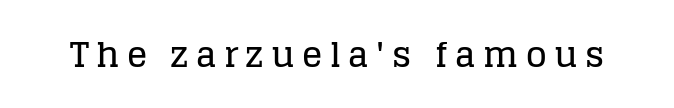
{"serif": "yes", "italic": "no", "width": "normal", "stroke_contrast": "low", "x_height": "large", "monospaced": "no", "underline": "no", "letter_spacing": "wide", "letter_spacing_em": 0.22, "glyph_px": 34}
